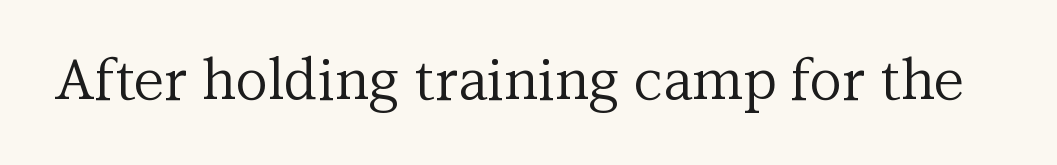
Q: Is the text bold? A: No.
Q: Is the text italic (slanted)? A: No, it is upright.
Q: Is the typeface a serif or a sans-serif typeface? A: Serif.
Q: Is the text underlined? A: No.
Q: Is the spacing between letters normal or unusually wide? A: Normal.
Q: Width (condensed, normal, or wide)? A: Normal.
Q: Stroke contrast? A: Medium.
Q: x-height? A: Medium.
Q: Monospaced? A: No.
